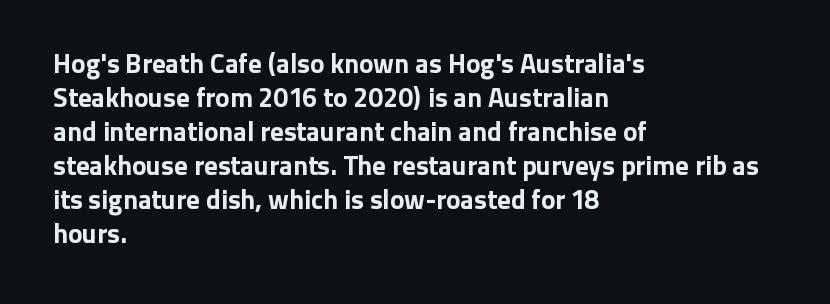
The image shows 27 px bold type, upright; set left-aligned, normal line spacing (1.26x), normal letter spacing, not underlined.
